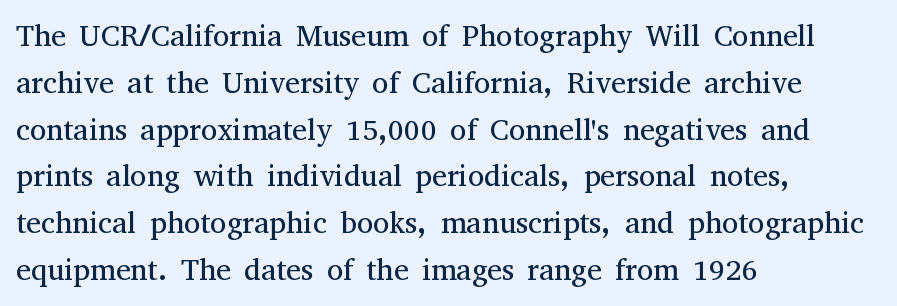
Q: Is the text bold? A: No.
Q: Is the text italic (slanted)? A: No, it is upright.
Q: Is the typeface a serif or a sans-serif typeface? A: Serif.
Q: Is the text underlined? A: No.
Q: How is the paragraph aligned? A: Left-aligned.
Q: Is the spacing between letters normal or unusually wide? A: Normal.
Q: Is the spacing between lines tight, normal or loose? A: Normal.
Q: Width (condensed, normal, or wide)? A: Normal.
Q: Stroke contrast? A: Medium.
Q: x-height? A: Medium.
Q: Monospaced? A: No.
